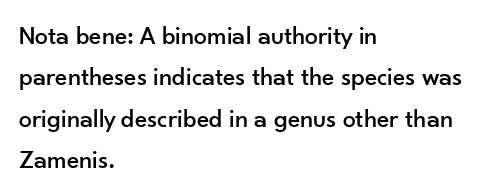
Honestly, there is no underline to notice here at all. Nothing unusual about the tracking: characters are spaced as the font intends. These lines stack with their left ends in a neat column. Posture: vertical. Normally led — the rows are evenly, conventionally spaced.
